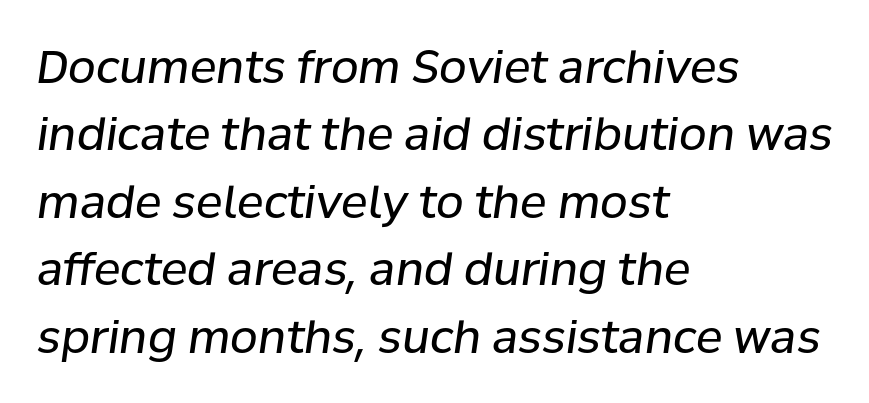
Nobody drew a line under any word here. Think of a printed novel: that variable character pitch is what you see here. The rendering keeps characters at their native spacing. The text block is weighted toward the left margin, trailing off unevenly rightward. How would I describe the line gaps? Plain and ordinary.
